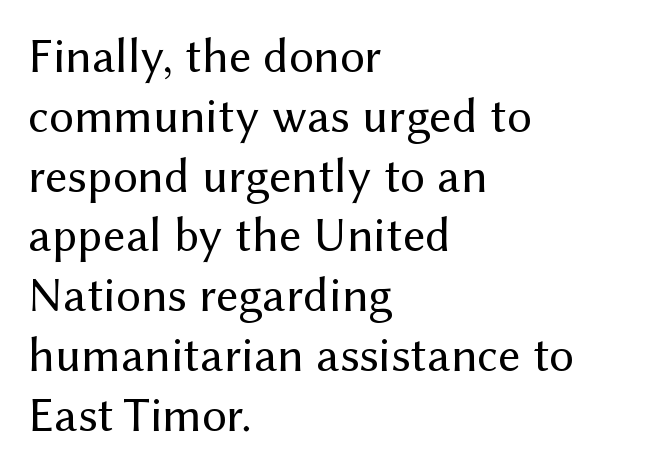
The image shows 49 px regular-weight sans-serif type, upright; set left-aligned, line spacing 1.22x, normal letter spacing, not underlined; medium stroke contrast and a medium x-height.
